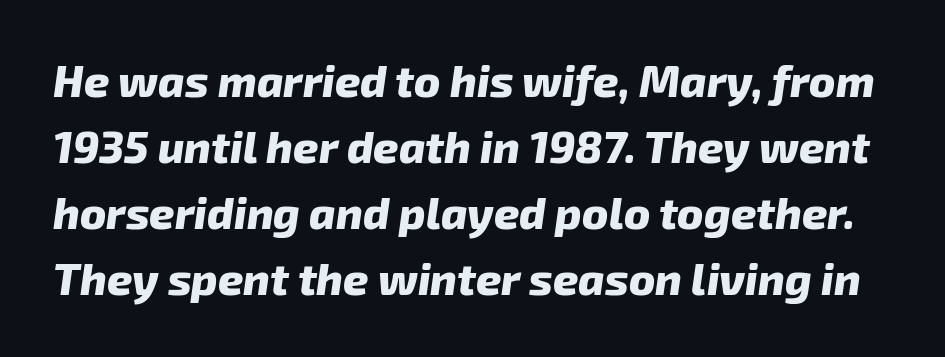
Tall strokes in this sample are angled rather than plumb. Descender tails drop into unmarked territory. The letters sit at their default tracking, neither squeezed nor spread. The space between consecutive lines is moderate.
